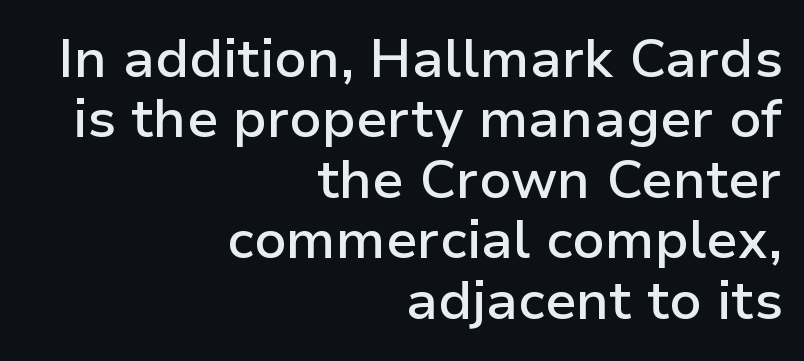
{"serif": "no", "italic": "no", "bold": "semi", "weight": "semibold", "width": "normal", "stroke_contrast": "low", "x_height": "medium", "monospaced": "no", "underline": "no", "align": "right", "line_spacing": "tight", "line_spacing_ratio": 1.12, "letter_spacing": "normal", "letter_spacing_em": 0.0, "glyph_px": 54}
